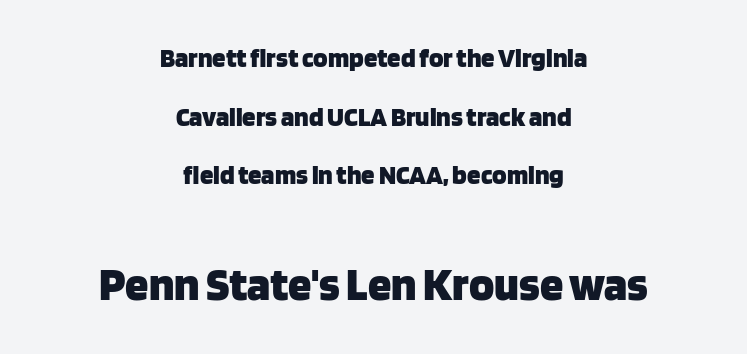
The image shows 47 px heavy sans-serif type, upright; set centered, loose line spacing (2.17x), normal letter spacing, not underlined; the second (bottom) block is 1.74x larger; low stroke contrast and a large x-height.
